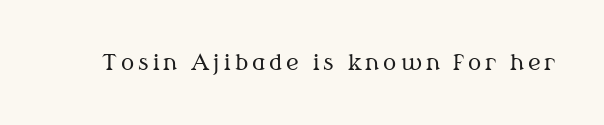
Q: Is the text bold? A: No.
Q: Is the text italic (slanted)? A: No, it is upright.
Q: Is the text underlined? A: No.
